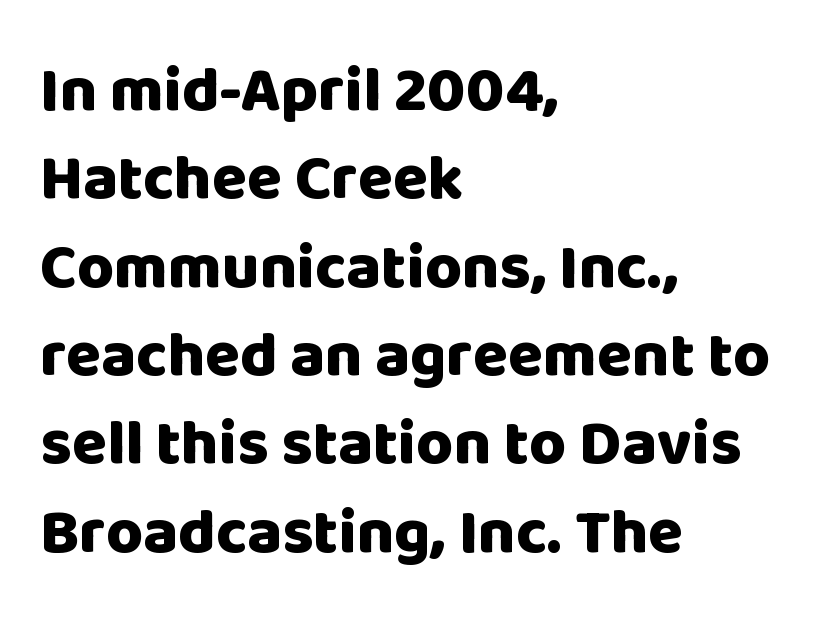
Q: Is the text bold? A: Yes.
Q: Is the text italic (slanted)? A: No, it is upright.
Q: Is the typeface a serif or a sans-serif typeface? A: Sans-serif.
Q: Is the text underlined? A: No.
Q: How is the paragraph aligned? A: Left-aligned.
Q: Is the spacing between letters normal or unusually wide? A: Normal.
Q: Is the spacing between lines tight, normal or loose? A: Normal.
Q: Width (condensed, normal, or wide)? A: Normal.
Q: Stroke contrast? A: Low.
Q: x-height? A: Large.
Q: Monospaced? A: No.
